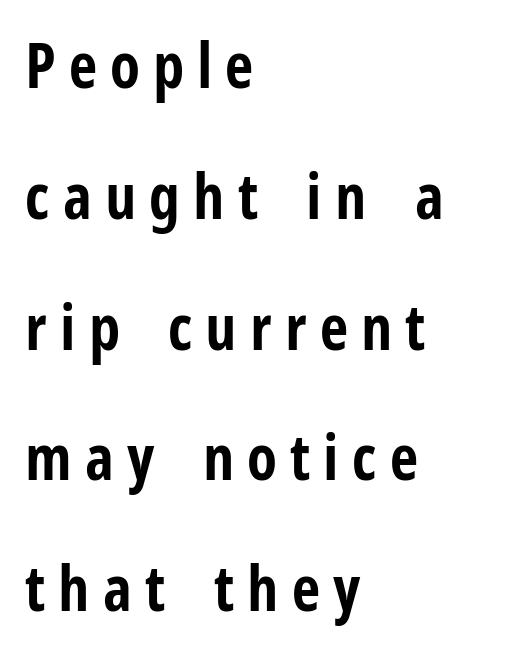
Q: Is the text bold? A: Yes.
Q: Is the text italic (slanted)? A: No, it is upright.
Q: Is the typeface a serif or a sans-serif typeface? A: Sans-serif.
Q: Is the text underlined? A: No.
Q: How is the paragraph aligned? A: Left-aligned.
Q: Is the spacing between letters normal or unusually wide? A: Unusually wide.
Q: Is the spacing between lines tight, normal or loose? A: Loose.
Q: Width (condensed, normal, or wide)? A: Condensed.
Q: Stroke contrast? A: Low.
Q: x-height? A: Medium.
Q: Monospaced? A: No.
